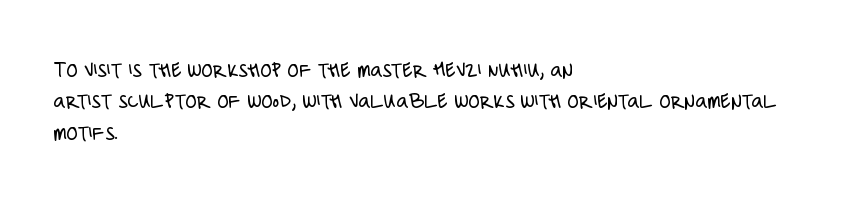
{"italic": "no", "bold": "no", "underline": "no", "align": "left", "line_spacing": "normal", "line_spacing_ratio": 1.36, "letter_spacing": "normal", "letter_spacing_em": 0.0, "glyph_px": 23}
